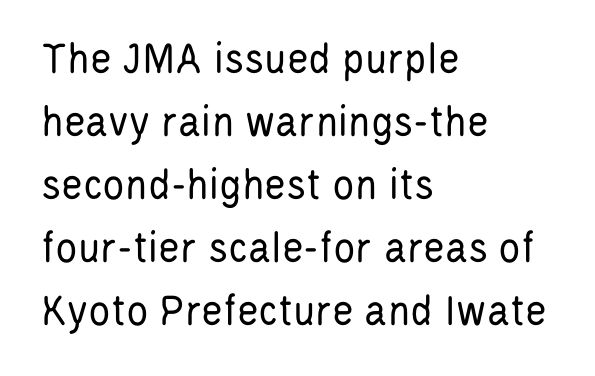
{"serif": "no", "italic": "no", "bold": "no", "weight": "regular", "width": "condensed", "stroke_contrast": "low", "x_height": "large", "monospaced": "no", "underline": "no", "align": "left", "line_spacing": "normal", "line_spacing_ratio": 1.37, "letter_spacing": "normal", "letter_spacing_em": 0.0, "glyph_px": 46}
